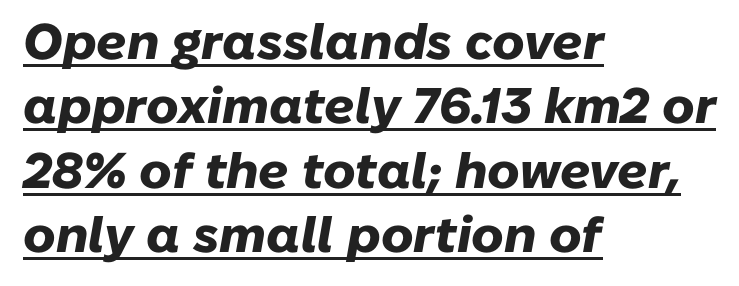
The image shows 50 px heavy type, italic (leaning right); set left-aligned, normal line spacing (1.29x), normal letter spacing, underlined; low stroke contrast and a medium x-height.
